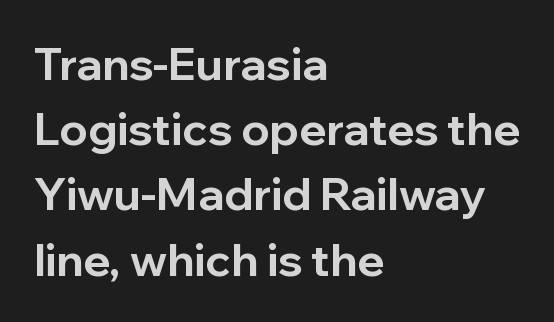
{"serif": "no", "italic": "no", "bold": "yes", "weight": "bold", "width": "normal", "stroke_contrast": "low", "x_height": "medium", "monospaced": "no", "underline": "no", "align": "left", "line_spacing": "normal", "line_spacing_ratio": 1.45, "letter_spacing": "normal", "letter_spacing_em": 0.0, "glyph_px": 45}
